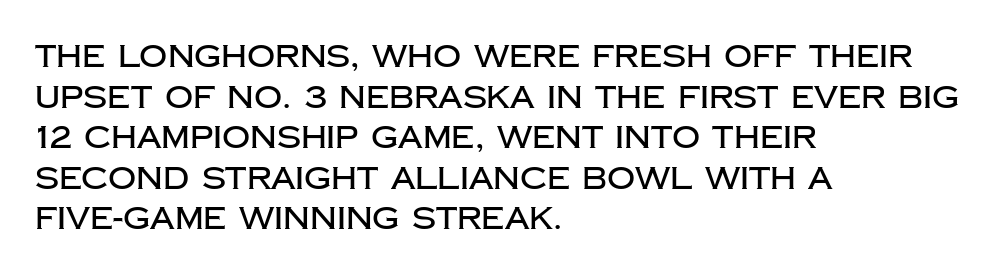
{"serif": "no", "italic": "no", "width": "normal", "stroke_contrast": "low", "x_height": "large", "monospaced": "no", "underline": "no", "align": "left", "line_spacing": "normal", "line_spacing_ratio": 1.31, "letter_spacing": "normal", "letter_spacing_em": 0.0, "glyph_px": 31}
